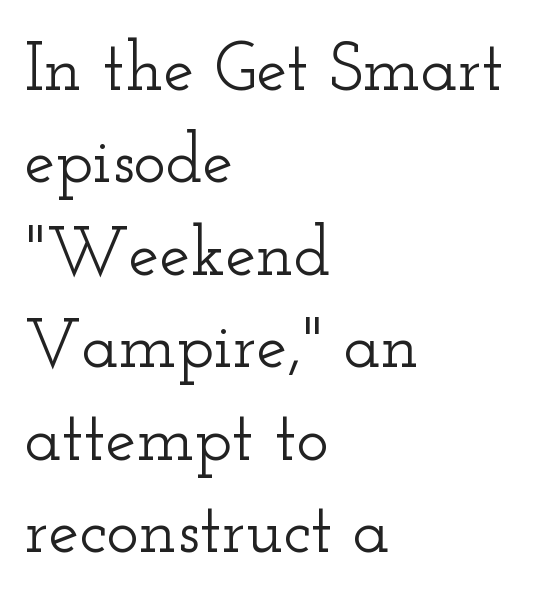
Q: Is the text italic (slanted)? A: No, it is upright.
Q: Is the typeface a serif or a sans-serif typeface? A: Serif.
Q: Is the text underlined? A: No.
Q: How is the paragraph aligned? A: Left-aligned.
Q: Is the spacing between letters normal or unusually wide? A: Normal.
Q: Is the spacing between lines tight, normal or loose? A: Normal.
Q: Width (condensed, normal, or wide)? A: Wide.
Q: Stroke contrast? A: Low.
Q: x-height? A: Small.
Q: Monospaced? A: No.
